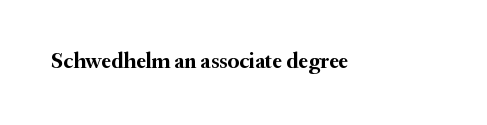
Short note: letters normally spaced. Words float on clear page, feet unadorned. The letters stand upright; this is a roman face. Heavy, bold letterforms.
